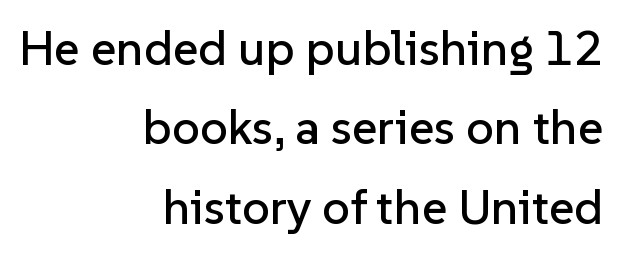
The image shows 49 px sans-serif type, upright; set right-aligned, normal line spacing (1.62x), normal letter spacing, not underlined; low stroke contrast and a medium x-height.
